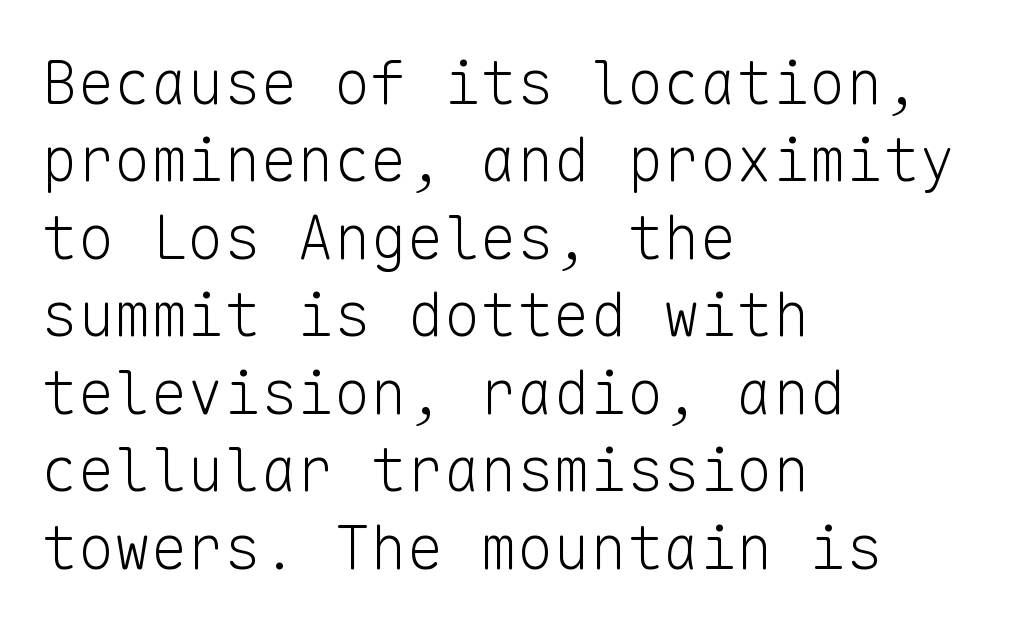
The image shows 61 px light sans-serif type, upright, monospaced; set left-aligned, normal line spacing (1.27x), normal letter spacing, not underlined; low stroke contrast and a medium x-height.
